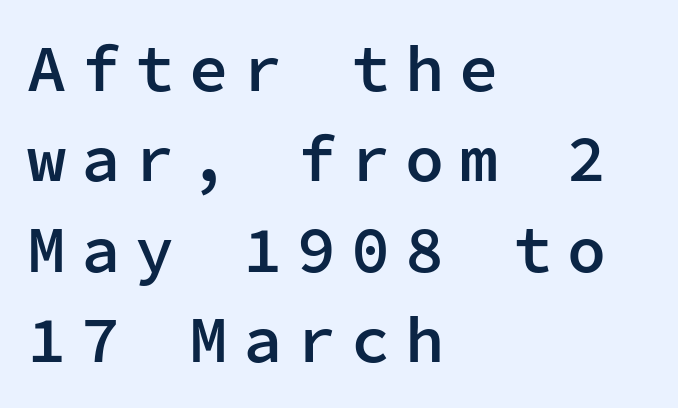
The image shows 65 px semibold sans-serif type, upright, monospaced; set left-aligned, normal line spacing (1.39x), unusually wide letter spacing (+0.23 em), not underlined; low stroke contrast and a medium x-height.
